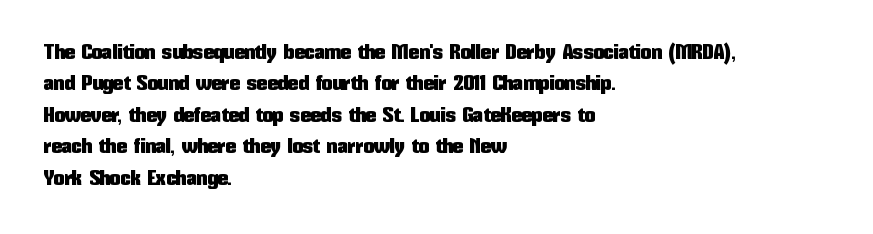
{"italic": "no", "underline": "no", "align": "left", "line_spacing": "normal", "line_spacing_ratio": 1.5, "letter_spacing": "normal", "letter_spacing_em": 0.0, "glyph_px": 21}
